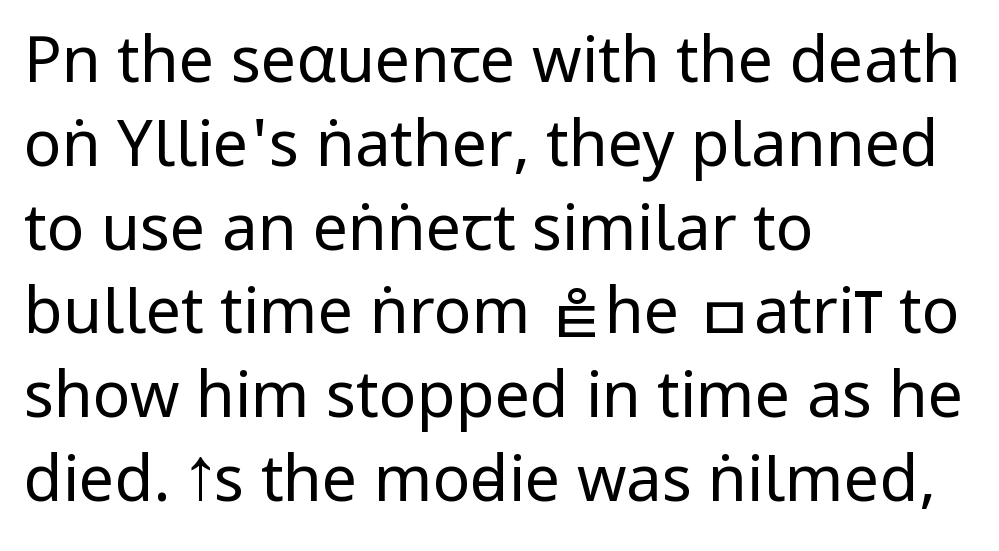
{"serif": "no", "italic": "no", "bold": "no", "weight": "regular", "width": "condensed", "stroke_contrast": "low", "x_height": "large", "monospaced": "no", "underline": "no", "align": "left", "line_spacing": "normal", "line_spacing_ratio": 1.33, "letter_spacing": "normal", "letter_spacing_em": 0.0, "glyph_px": 63}
